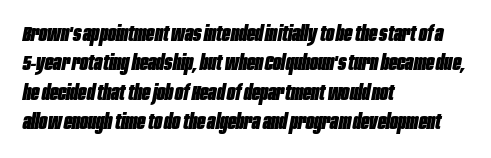
The image shows 22 px bold type, italic (leaning right); set left-aligned, normal line spacing (1.33x), normal letter spacing, not underlined.
